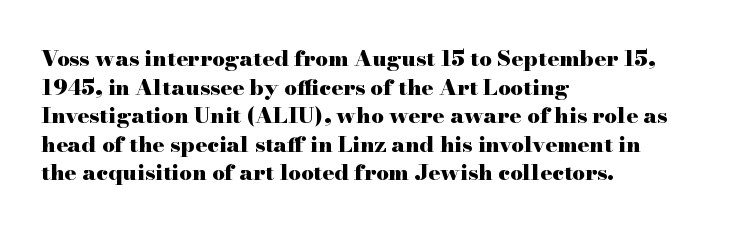
{"italic": "no", "bold": "yes", "underline": "no", "align": "left", "line_spacing": "normal", "line_spacing_ratio": 1.3, "letter_spacing": "normal", "letter_spacing_em": 0.0, "glyph_px": 22}
